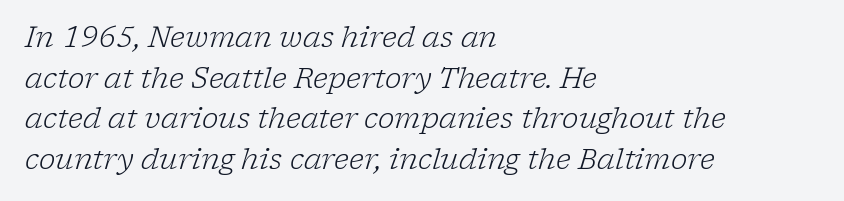
{"serif": "yes", "italic": "yes", "lean": "right", "slant_degrees": 17, "bold": "no", "weight": "light", "width": "normal", "stroke_contrast": "low", "x_height": "medium", "monospaced": "no", "underline": "no", "align": "left", "line_spacing": "normal", "line_spacing_ratio": 1.45, "letter_spacing": "normal", "letter_spacing_em": 0.0, "glyph_px": 28}
